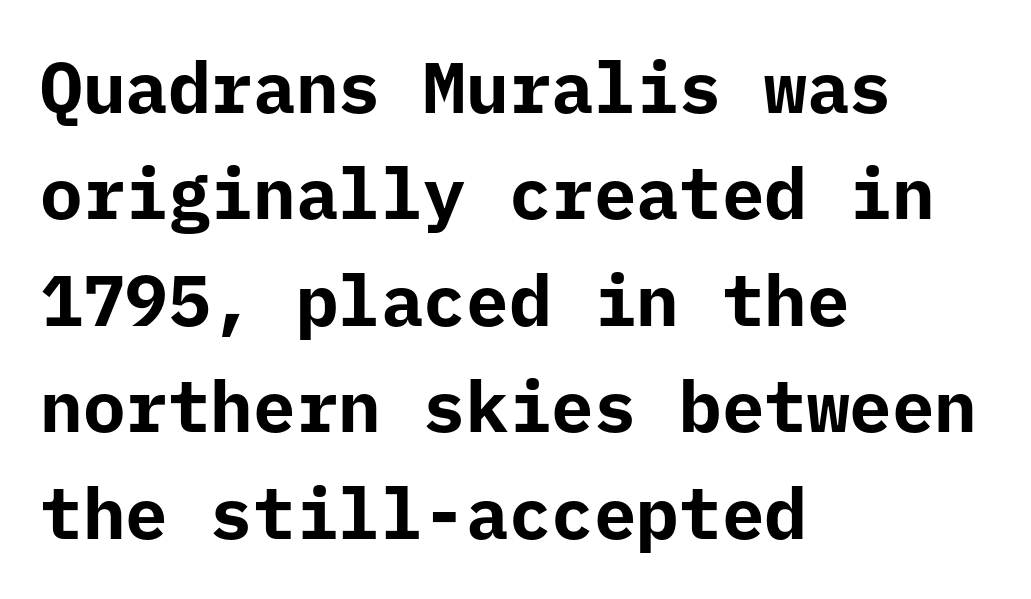
The image shows 71 px bold sans-serif type, upright, monospaced; set left-aligned, normal line spacing (1.5x), normal letter spacing, not underlined; low stroke contrast and a medium x-height.
